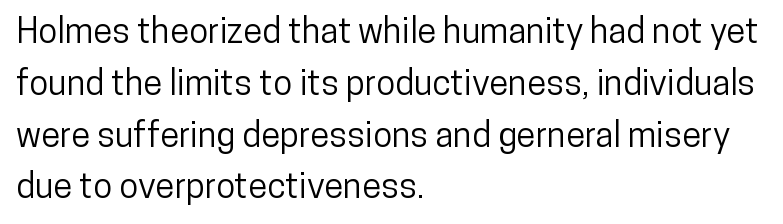
The image shows 35 px condensed sans-serif type, upright; set left-aligned, normal line spacing (1.48x), normal letter spacing, not underlined; low stroke contrast and a medium x-height.
